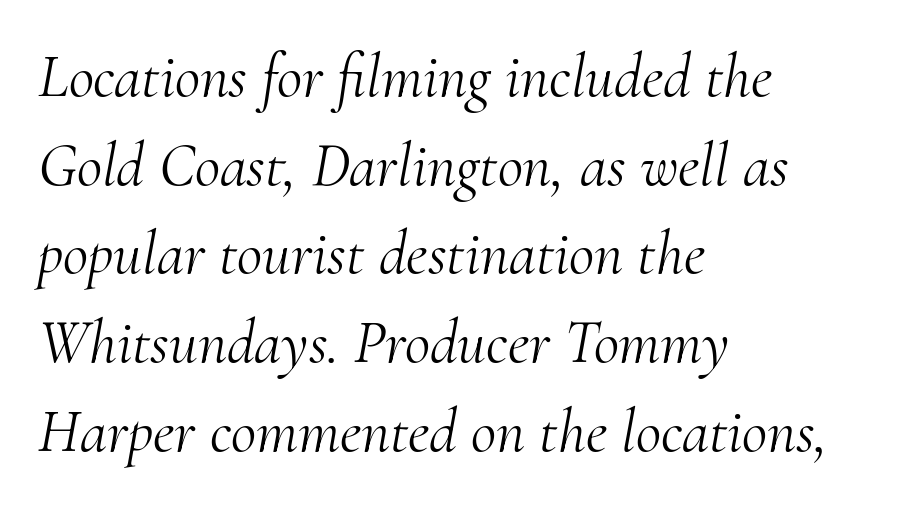
Descenders are the only things crossing below the line. Yep, those are serifs on the letters. Is this a fixed-width face? No — the glyphs have proportional, varying widths. In CSS terms this would be text-align: left. The axis of the letterforms is tilted away from vertical.
